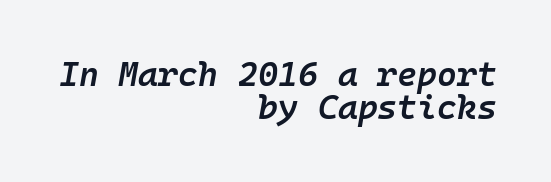
This sample trades vertical openness for compactness between lines. Think of a typewriter: that constant character pitch is what you see here. Stems and bowls a touch heavier than normal — semibold. The font's italic variant was chosen for this text.
